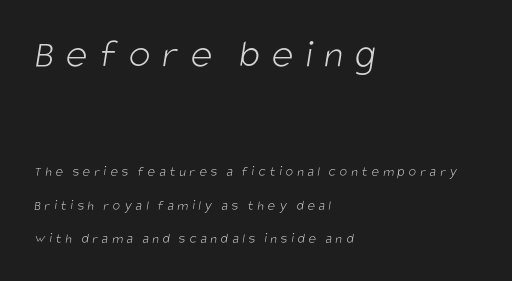
Note the varied advance widths — an 'i' is clearly narrower than an 'm'. The strip under each line holds only bare page. The letters are spread apart with noticeably loose tracking. Casual observation: everything's shoved over to the left. This reads as an unemphasized weight, regular at the heaviest.
